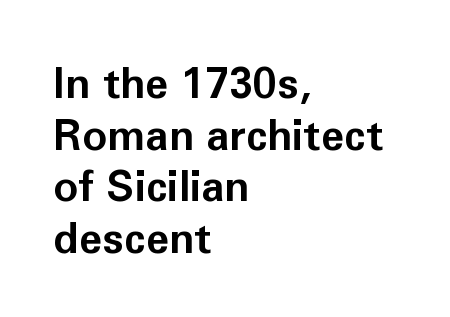
Caption: multi-line text, flush left, ragged right. Vertical strokes here are truly vertical. Think of a printed novel: that variable character pitch is what you see here. What stands out about the letter spacing? Nothing — it is the standard amount. Observe the absence of serifs on each vertical stroke in this sample. How heavy is the stroke? Heavy — this is a bold.
